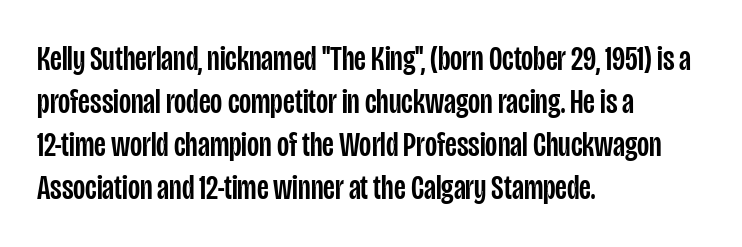
Q: Is the text italic (slanted)? A: No, it is upright.
Q: Is the typeface a serif or a sans-serif typeface? A: Sans-serif.
Q: Is the text underlined? A: No.
Q: How is the paragraph aligned? A: Left-aligned.
Q: Is the spacing between letters normal or unusually wide? A: Normal.
Q: Width (condensed, normal, or wide)? A: Condensed.
Q: Stroke contrast? A: Low.
Q: x-height? A: Large.
Q: Monospaced? A: No.
